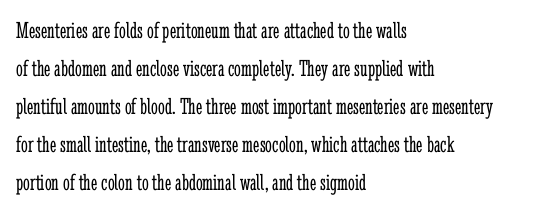
Caption: standard tracking, unaltered. How would I describe the line gaps? Plain and ordinary. Notice how the stems are strictly vertical — no italics here. The typeface has the unassuming heft of standard copy or less. The lines are quadded left.
